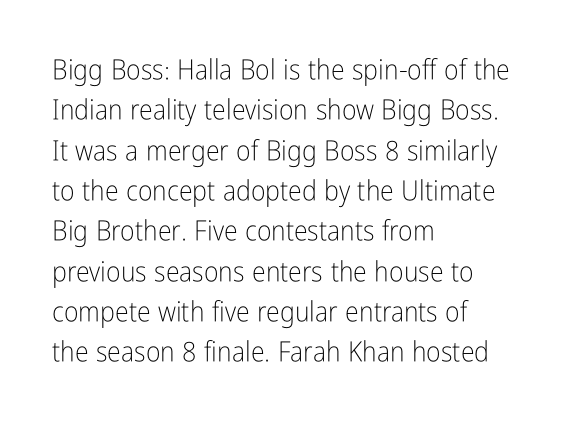
The image shows 28 px light, condensed sans-serif type, upright; set left-aligned, normal line spacing (1.44x), normal letter spacing, not underlined; low stroke contrast and a medium x-height.
